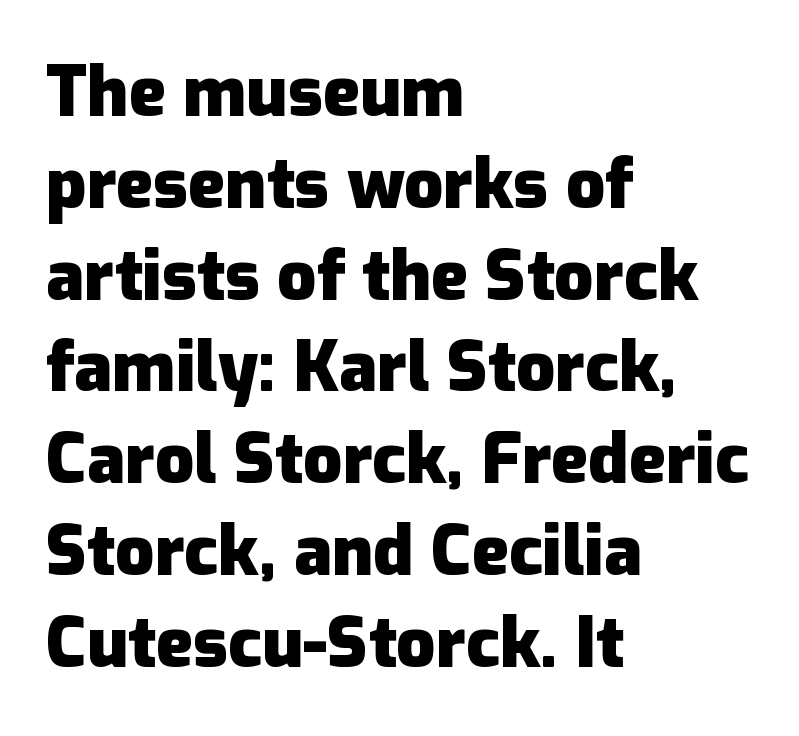
Is the letter spacing exaggerated? No — it looks like the ordinary default. Notice how the passage keeps a crisp vertical edge on the left only. The rendering uses natural spacing where letterforms have individual widths. Each row of text sits above clean, open space.
